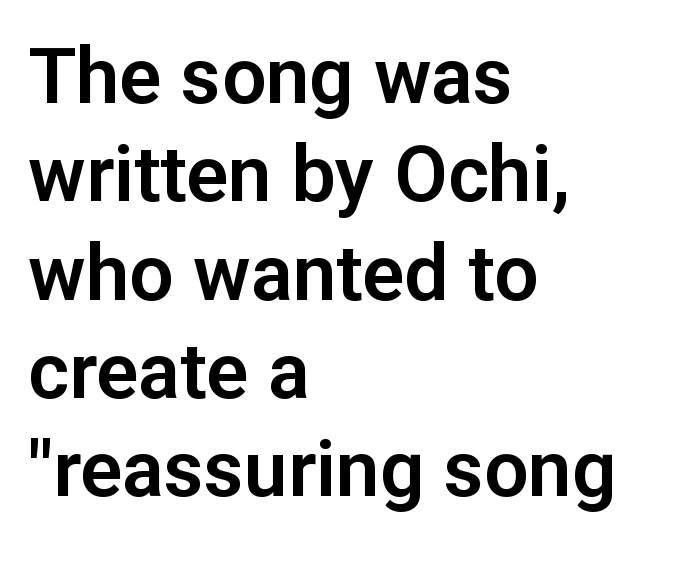
Q: Is the text italic (slanted)? A: No, it is upright.
Q: Is the typeface a serif or a sans-serif typeface? A: Sans-serif.
Q: Is the text underlined? A: No.
Q: How is the paragraph aligned? A: Left-aligned.
Q: Is the spacing between letters normal or unusually wide? A: Normal.
Q: Is the spacing between lines tight, normal or loose? A: Normal.
Q: Width (condensed, normal, or wide)? A: Normal.
Q: Stroke contrast? A: Low.
Q: x-height? A: Medium.
Q: Monospaced? A: No.
